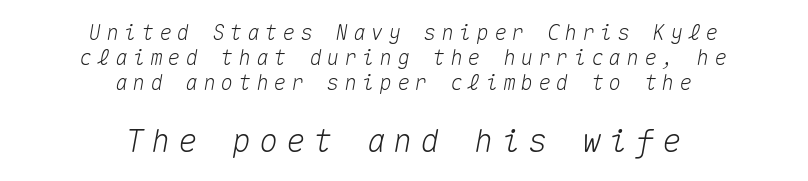
Short note: letters widely spaced. You get the small type first, then a jump to larger type. Fixed-width glyphs throughout — classic coding-font behaviour. Rule under the text: the space is simply empty. Would a proofreader flag this as italicized? Yes. Notice how the passage keeps no hard edge, just a central spine.
